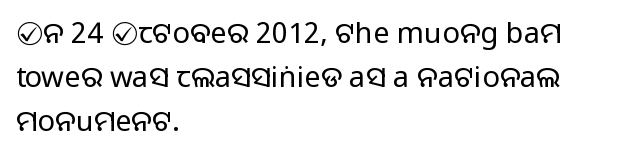
{"serif": "no", "italic": "no", "bold": "no", "weight": "regular", "width": "normal", "stroke_contrast": "low", "x_height": "large", "monospaced": "no", "underline": "no", "align": "left", "line_spacing": "normal", "line_spacing_ratio": 1.51, "letter_spacing": "normal", "letter_spacing_em": 0.0, "glyph_px": 29}
